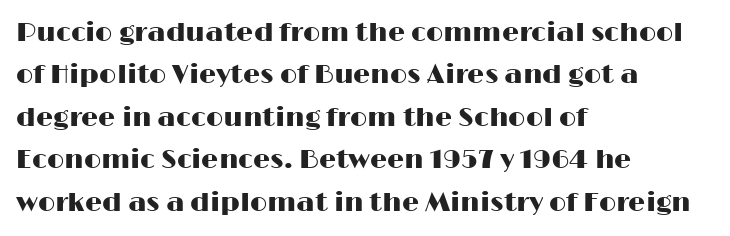
The image shows 27 px text type, upright; set left-aligned, normal line spacing (1.57x), normal letter spacing, not underlined.
